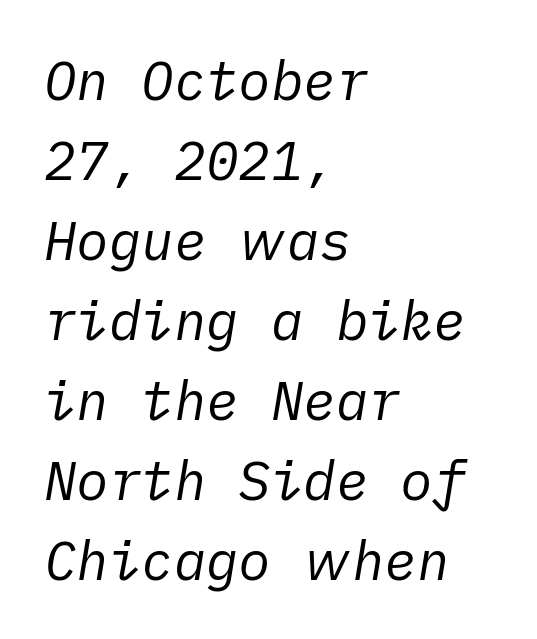
{"italic": "yes", "lean": "right", "slant_degrees": 10, "bold": "no", "weight": "regular", "width": "normal", "stroke_contrast": "low", "x_height": "medium", "underline": "no", "align": "left", "line_spacing": "normal", "line_spacing_ratio": 1.48, "letter_spacing": "normal", "letter_spacing_em": 0.0, "glyph_px": 54}
